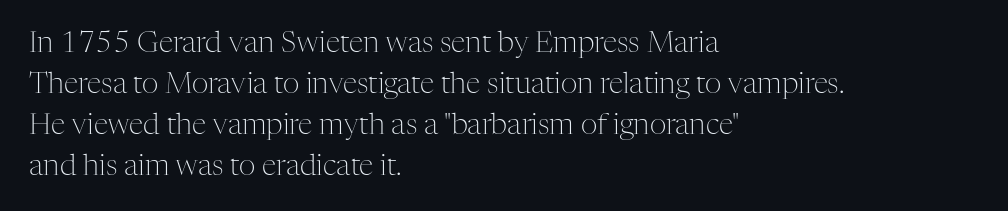
The image shows 29 px light serif type, upright; set left-aligned, normal line spacing (1.41x), normal letter spacing, not underlined; medium stroke contrast and a medium x-height.
